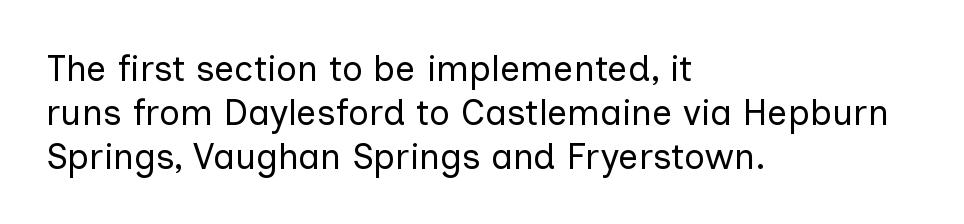
Q: Is the text bold? A: No.
Q: Is the text italic (slanted)? A: No, it is upright.
Q: Is the typeface a serif or a sans-serif typeface? A: Sans-serif.
Q: Is the text underlined? A: No.
Q: How is the paragraph aligned? A: Left-aligned.
Q: Is the spacing between letters normal or unusually wide? A: Normal.
Q: Width (condensed, normal, or wide)? A: Normal.
Q: Stroke contrast? A: Low.
Q: x-height? A: Medium.
Q: Monospaced? A: No.
